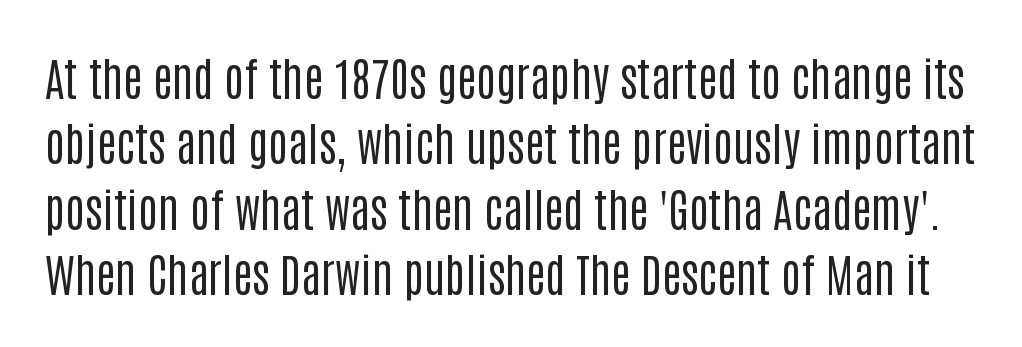
Q: Is the text bold? A: No.
Q: Is the text italic (slanted)? A: No, it is upright.
Q: Is the typeface a serif or a sans-serif typeface? A: Sans-serif.
Q: Is the text underlined? A: No.
Q: Is the spacing between letters normal or unusually wide? A: Normal.
Q: Is the spacing between lines tight, normal or loose? A: Normal.
Q: Width (condensed, normal, or wide)? A: Condensed.
Q: Stroke contrast? A: Low.
Q: x-height? A: Large.
Q: Monospaced? A: No.
